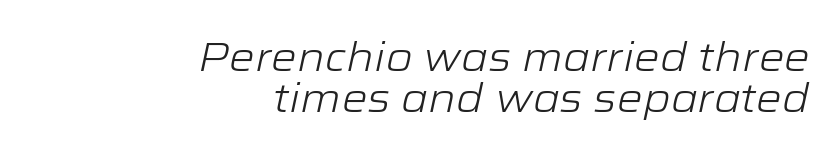
{"italic": "yes", "lean": "right", "slant_degrees": 12, "bold": "no", "weight": "light", "width": "wide", "stroke_contrast": "low", "x_height": "medium", "monospaced": "no", "underline": "no", "align": "right", "line_spacing": "tight", "line_spacing_ratio": 1.01, "letter_spacing": "normal", "letter_spacing_em": 0.0, "glyph_px": 41}
